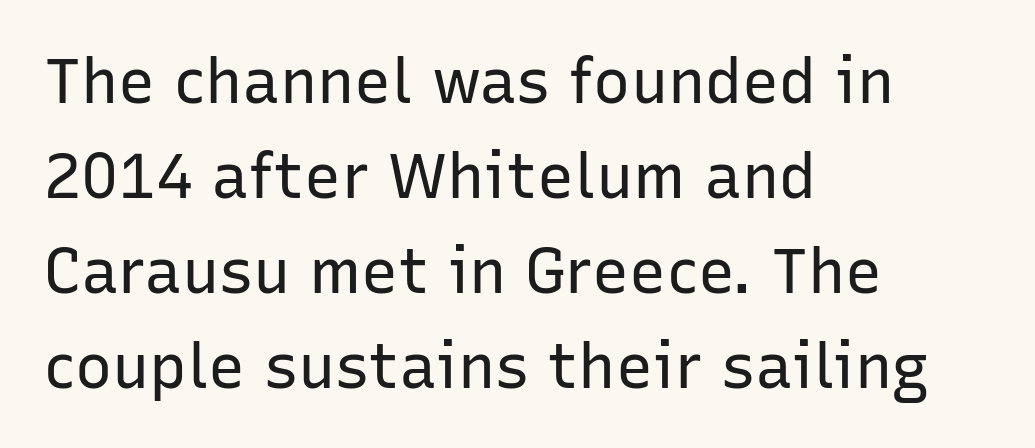
Here the designer chose a conventional face with non-uniform glyph widths. Descender tails drop into unmarked territory. Does the leading feel generous? No, just average. A roman cut, with each character standing at attention. Does the type have serifs? No, each stem ends abruptly.
